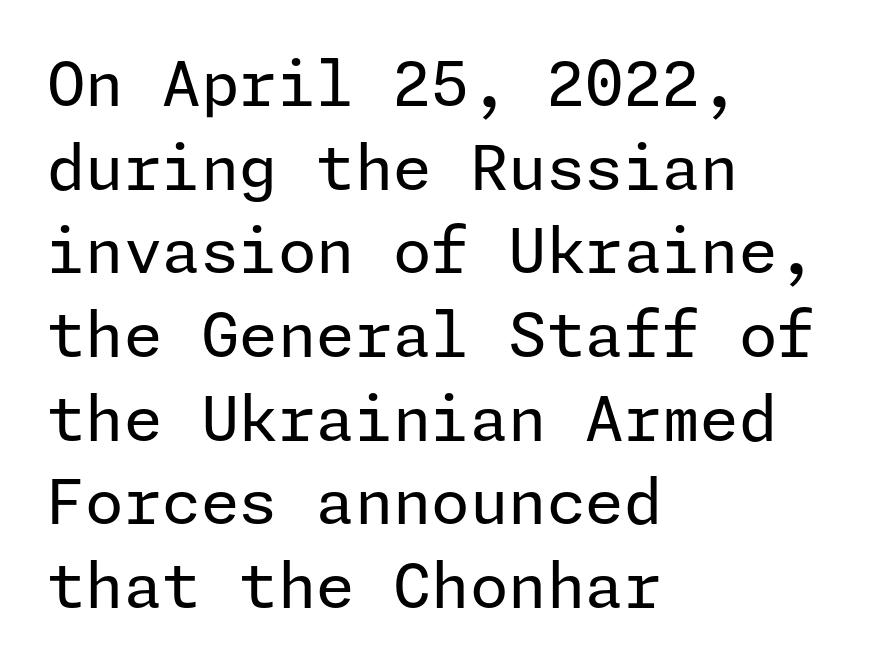
Q: Is the text bold? A: No.
Q: Is the text italic (slanted)? A: No, it is upright.
Q: Is the typeface a serif or a sans-serif typeface? A: Sans-serif.
Q: Is the text underlined? A: No.
Q: How is the paragraph aligned? A: Left-aligned.
Q: Is the spacing between letters normal or unusually wide? A: Normal.
Q: Is the spacing between lines tight, normal or loose? A: Normal.
Q: Width (condensed, normal, or wide)? A: Normal.
Q: Stroke contrast? A: Low.
Q: x-height? A: Medium.
